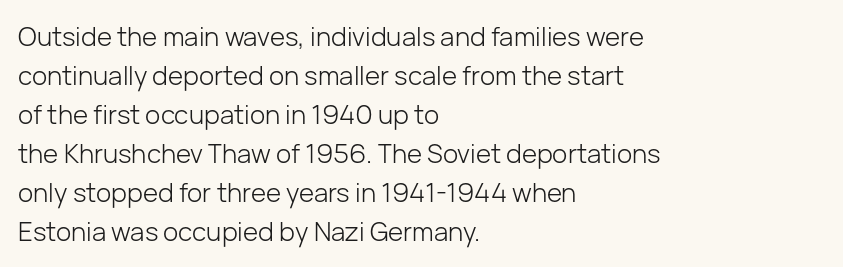
Q: Is the text bold? A: No.
Q: Is the text italic (slanted)? A: No, it is upright.
Q: Is the text underlined? A: No.
Q: How is the paragraph aligned? A: Left-aligned.
Q: Is the spacing between letters normal or unusually wide? A: Normal.
Q: Is the spacing between lines tight, normal or loose? A: Normal.
